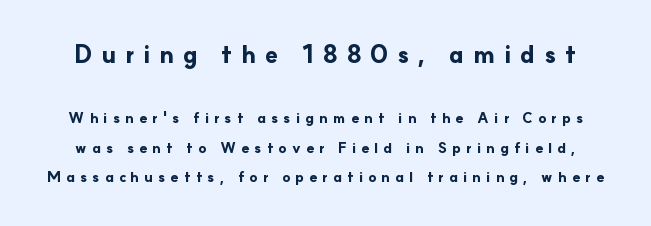
{"italic": "no", "bold": "yes", "underline": "no", "line_spacing": "loose", "line_spacing_ratio": 2.12, "letter_spacing": "wide", "letter_spacing_em": 0.37, "larger_block": "first", "size_ratio": 1.71, "glyph_px": 24}
